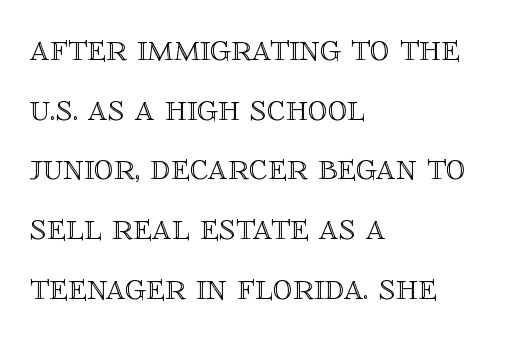
{"italic": "no", "width": "normal", "x_height": "large", "monospaced": "no", "underline": "no", "align": "left", "line_spacing": "normal", "line_spacing_ratio": 1.53, "letter_spacing": "normal", "letter_spacing_em": 0.0, "glyph_px": 39}
